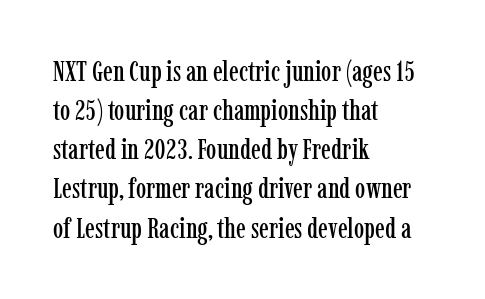
The image shows 29 px condensed serif type, upright; set left-aligned, normal line spacing (1.35x), normal letter spacing, not underlined; low stroke contrast and a medium x-height.
